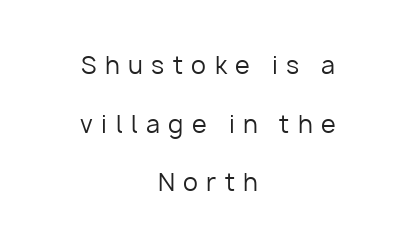
{"italic": "no", "bold": "no", "underline": "no", "align": "center", "line_spacing": "loose", "line_spacing_ratio": 2.44, "letter_spacing": "wide", "letter_spacing_em": 0.35, "glyph_px": 24}
